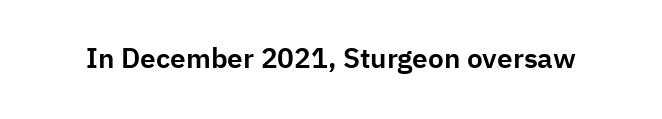
Q: Is the text italic (slanted)? A: No, it is upright.
Q: Is the typeface a serif or a sans-serif typeface? A: Sans-serif.
Q: Is the text underlined? A: No.
Q: Is the spacing between letters normal or unusually wide? A: Normal.
Q: Width (condensed, normal, or wide)? A: Normal.
Q: Stroke contrast? A: Low.
Q: x-height? A: Medium.
Q: Monospaced? A: No.
